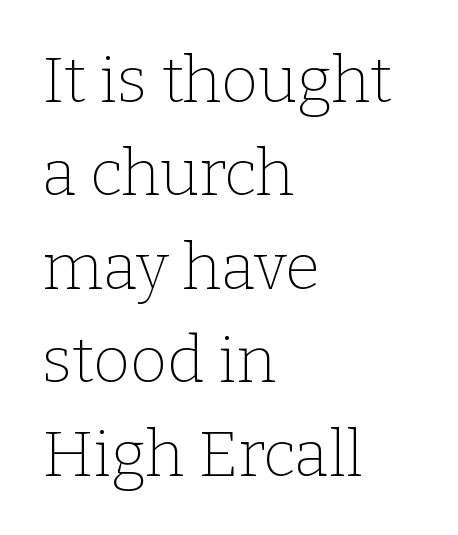
Q: Is the text bold? A: No.
Q: Is the text italic (slanted)? A: No, it is upright.
Q: Is the typeface a serif or a sans-serif typeface? A: Serif.
Q: Is the text underlined? A: No.
Q: How is the paragraph aligned? A: Left-aligned.
Q: Is the spacing between letters normal or unusually wide? A: Normal.
Q: Is the spacing between lines tight, normal or loose? A: Normal.
Q: Width (condensed, normal, or wide)? A: Normal.
Q: Stroke contrast? A: Low.
Q: x-height? A: Medium.
Q: Monospaced? A: No.
